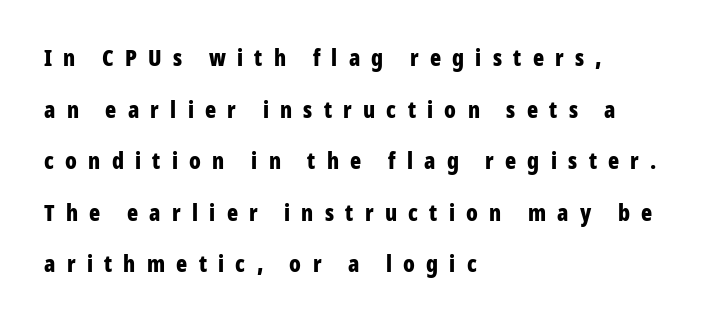
The image shows 23 px bold type, upright; set left-aligned, loose line spacing (2.24x), unusually wide letter spacing (+0.49 em), not underlined.
